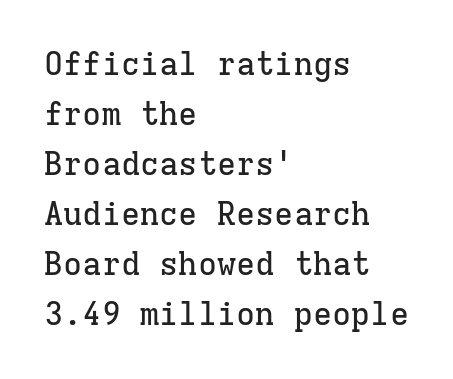
Looks like terminal output: every glyph gets an equal slot. Layout note: lines flush left. This rendering employs a face with finishing strokes, i.e., a serif. Students, observe: this is what conventionally led text looks like. Is the letter spacing exaggerated? No — it looks like the ordinary default. Quick note: not italic, upright.
